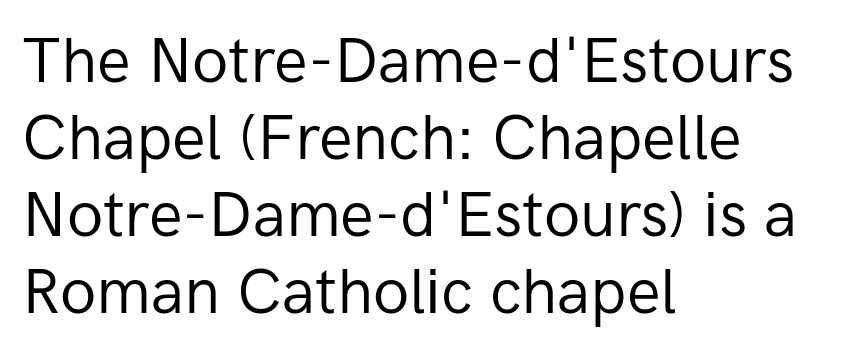
The image shows 63 px regular-weight sans-serif type, upright; set left-aligned, line spacing 1.22x, normal letter spacing, not underlined; low stroke contrast and a medium x-height.
